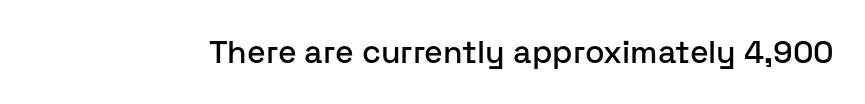
Q: Is the text italic (slanted)? A: No, it is upright.
Q: Is the typeface a serif or a sans-serif typeface? A: Sans-serif.
Q: Is the text underlined? A: No.
Q: Is the spacing between letters normal or unusually wide? A: Normal.
Q: Width (condensed, normal, or wide)? A: Normal.
Q: Stroke contrast? A: Low.
Q: x-height? A: Medium.
Q: Monospaced? A: No.
